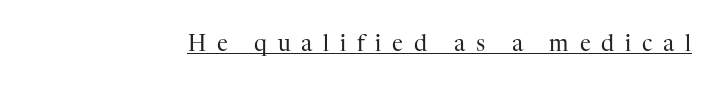
The image shows 22 px text type, upright; set unusually wide letter spacing (+0.49 em), underlined.
